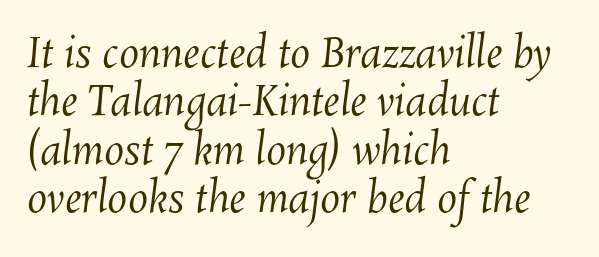
Tracking here is standard; glyphs follow each other at the usual distance. Glance below the letters and you will spot only blank space. Varying glyph widths throughout — classic text-font behaviour. Heaviness? Minimal to ordinary, like unemphasized prose. Left-aligned paragraph, ragged on the right.
